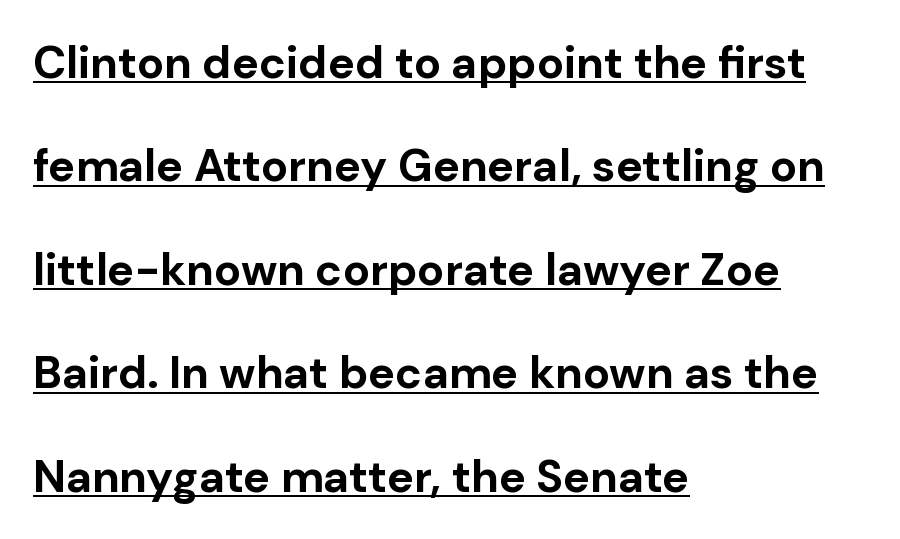
Successive baselines arrive slowly, with a big drop between each. This rendering leaves character spacing at its baseline value. Pretty heavy lettering here — definitely bold. A typesetter would call this proportional, since set widths differ per character. The text was rendered using a sans face with plain stroke endings. Short and long lines alike share a common starting point at left.
